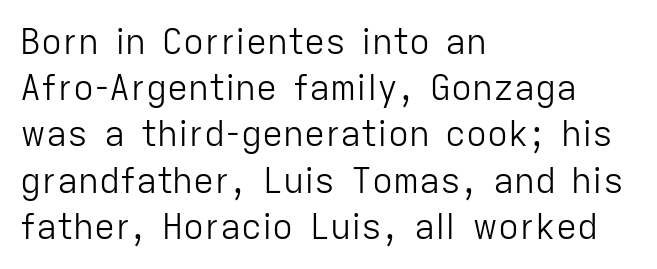
The image shows 35 px light sans-serif type, upright; set left-aligned, normal line spacing (1.32x), normal letter spacing, not underlined; low stroke contrast and a medium x-height.
